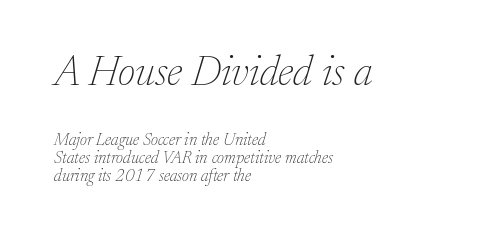
Q: Is the text bold? A: No.
Q: Is the text italic (slanted)? A: Yes, it leans right by about 17 degrees.
Q: Is the typeface a serif or a sans-serif typeface? A: Serif.
Q: Is the text underlined? A: No.
Q: How is the paragraph aligned? A: Left-aligned.
Q: Is the spacing between letters normal or unusually wide? A: Normal.
Q: Is the spacing between lines tight, normal or loose? A: Tight.
Q: Which block of text is set in a larger size, the first (top) or the second (bottom)? A: The first (top) one.
Q: Width (condensed, normal, or wide)? A: Normal.
Q: Stroke contrast? A: Low.
Q: x-height? A: Medium.
Q: Monospaced? A: No.
